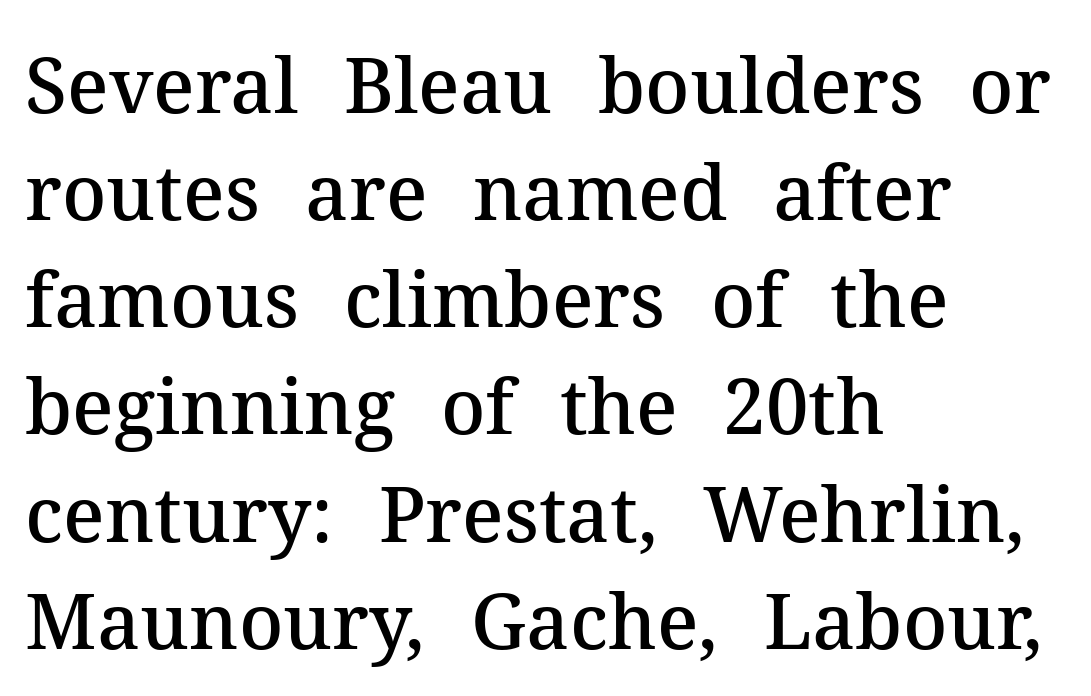
{"serif": "yes", "italic": "no", "bold": "semi", "weight": "semibold", "width": "normal", "stroke_contrast": "medium", "x_height": "medium", "monospaced": "no", "underline": "no", "align": "left", "line_spacing": "normal", "line_spacing_ratio": 1.41, "letter_spacing": "normal", "letter_spacing_em": 0.0, "glyph_px": 76}
